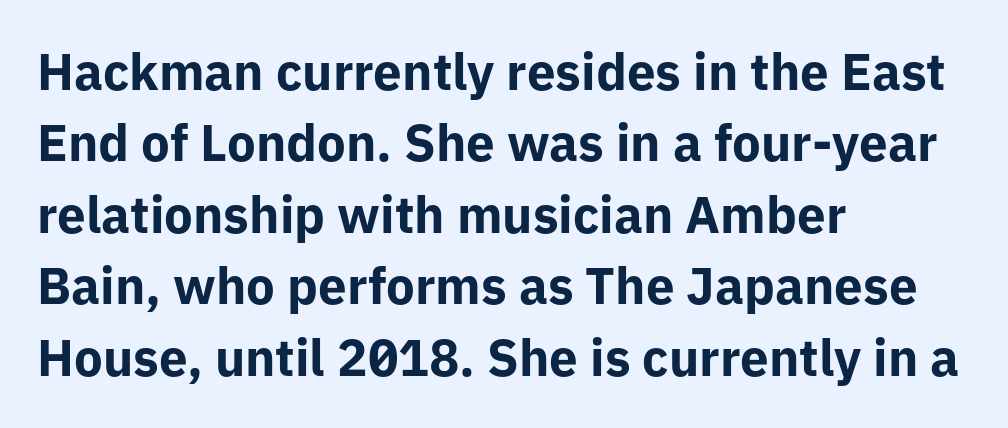
{"serif": "no", "italic": "no", "bold": "yes", "weight": "bold", "width": "normal", "stroke_contrast": "low", "x_height": "medium", "monospaced": "no", "underline": "no", "align": "left", "line_spacing": "normal", "line_spacing_ratio": 1.4, "letter_spacing": "normal", "letter_spacing_em": 0.0, "glyph_px": 51}
